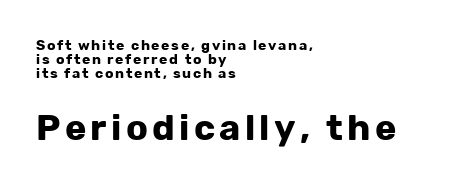
Q: Is the text bold? A: Yes.
Q: Is the text italic (slanted)? A: No, it is upright.
Q: Is the typeface a serif or a sans-serif typeface? A: Sans-serif.
Q: Is the text underlined? A: No.
Q: How is the paragraph aligned? A: Left-aligned.
Q: Is the spacing between lines tight, normal or loose? A: Tight.
Q: Which block of text is set in a larger size, the first (top) or the second (bottom)? A: The second (bottom) one.
Q: Width (condensed, normal, or wide)? A: Normal.
Q: Stroke contrast? A: Low.
Q: x-height? A: Medium.
Q: Monospaced? A: No.
